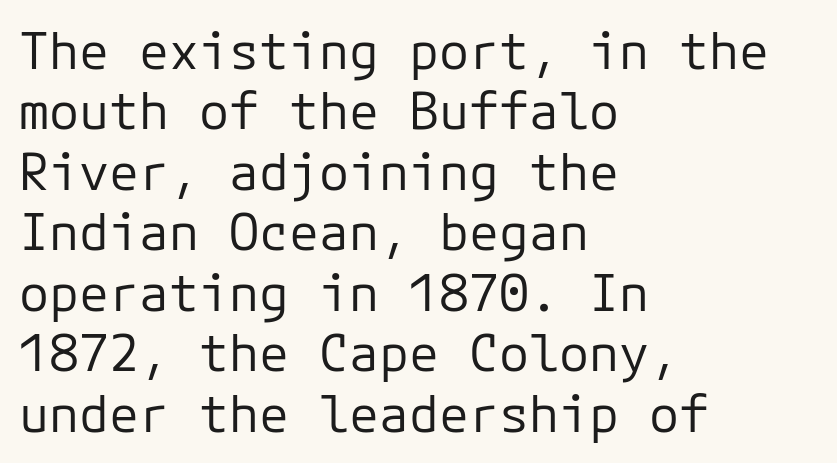
The typesetter chose a ragged-right arrangement here. Fixed-width glyphs throughout — classic coding-font behaviour. Descenders hang freely into open space. If you drew a line through each stem, it would be perfectly vertical. The text was rendered using a sans face with plain stroke endings. Tracking here is standard; glyphs follow each other at the usual distance.
